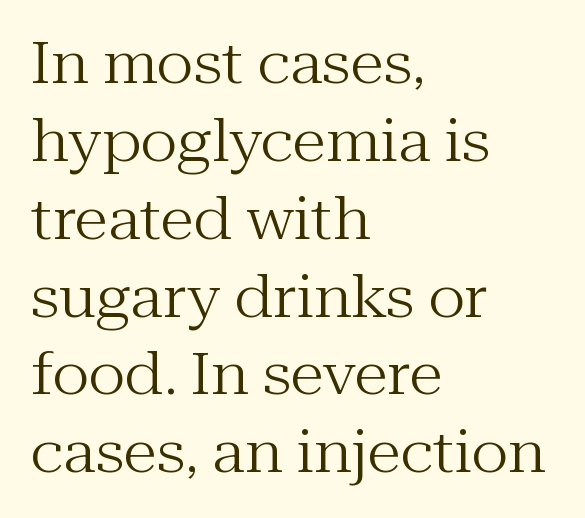
Varying glyph widths throughout — classic text-font behaviour. This rendering features lettering with no underline. This is roman type, the default non-slanted kind. Words appear dense and cohesive because spacing is normal. The paragraph shown leans on its left margin.
